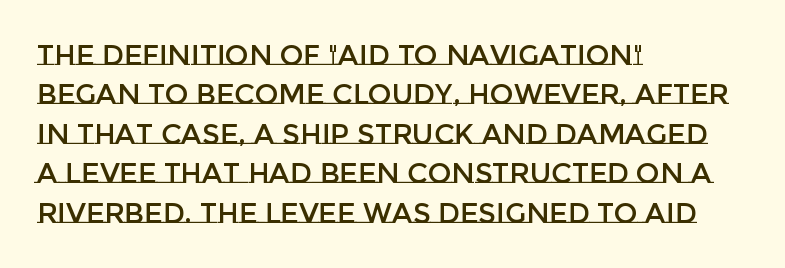
No italicization has been applied; the sample stays upright. Decoration check: the copy has no underline. Here the designer chose a conventional face with non-uniform glyph widths. Observe the ordinary spacing: letters are neighbours, not strangers. Vertically, the passage feels balanced, rows spaced as you'd expect. Every row of glyphs begins at an identical x-position on the left.
